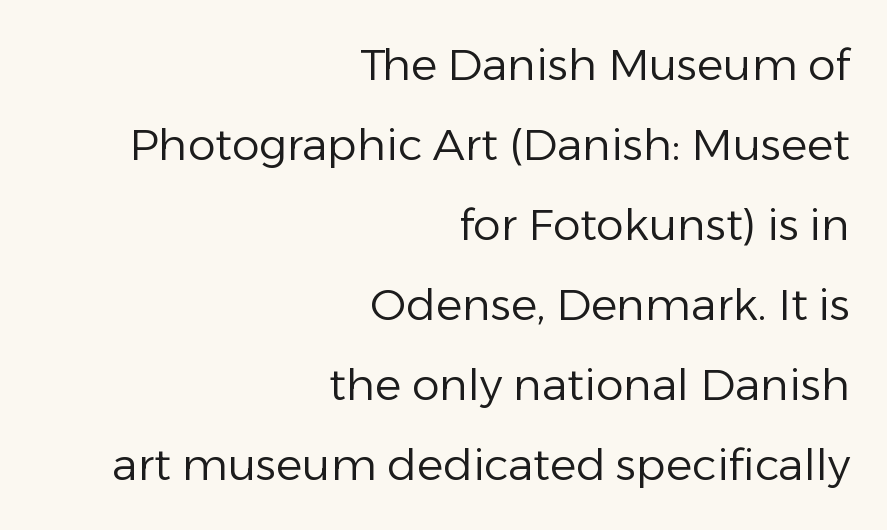
Does extra space separate the letters? No, they use regular spacing. Reading down the block, your eye finds every line finishing at a fixed right position. The designer went with a sans here, leaving each stem footless. In terms of posture, this sample is upright. The passage shown is typed in a proportional face where columns would drift. The area under the type is left untouched.
